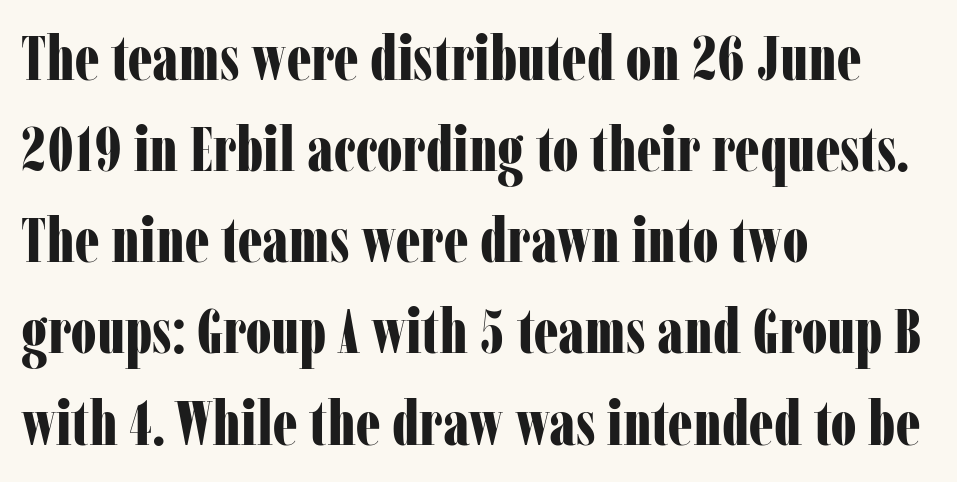
The image shows 62 px bold, condensed serif type, upright; set left-aligned, normal line spacing (1.47x), normal letter spacing, not underlined; low stroke contrast and a medium x-height.
